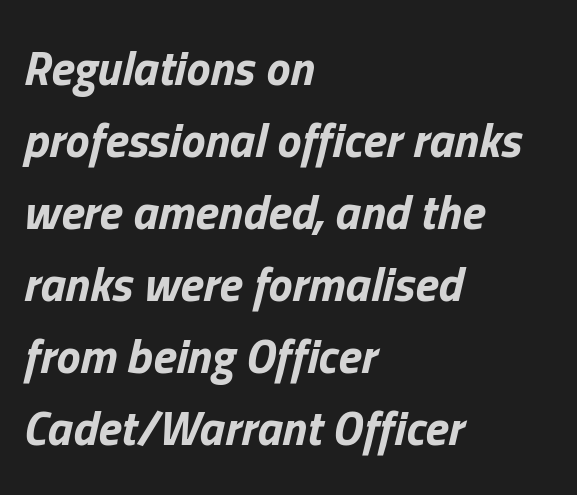
{"italic": "yes", "lean": "right", "slant_degrees": 13, "bold": "yes", "weight": "bold", "width": "normal", "stroke_contrast": "low", "x_height": "medium", "monospaced": "no", "underline": "no", "align": "left", "line_spacing": "normal", "line_spacing_ratio": 1.5, "letter_spacing": "normal", "letter_spacing_em": 0.0, "glyph_px": 48}
